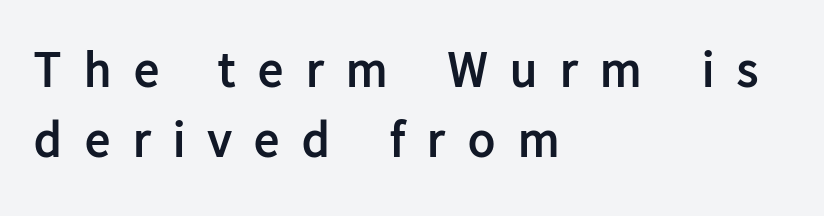
{"serif": "no", "italic": "no", "bold": "yes", "weight": "semibold", "width": "normal", "stroke_contrast": "low", "x_height": "medium", "monospaced": "no", "underline": "no", "align": "left", "line_spacing": "normal", "line_spacing_ratio": 1.4, "letter_spacing": "wide", "letter_spacing_em": 0.46, "glyph_px": 50}
